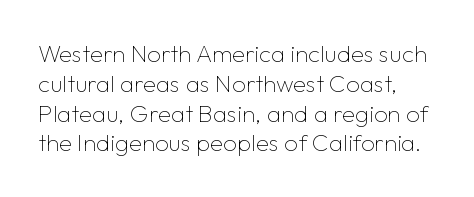
Q: Is the text bold? A: No.
Q: Is the text italic (slanted)? A: No, it is upright.
Q: Is the text underlined? A: No.
Q: Is the spacing between letters normal or unusually wide? A: Normal.
